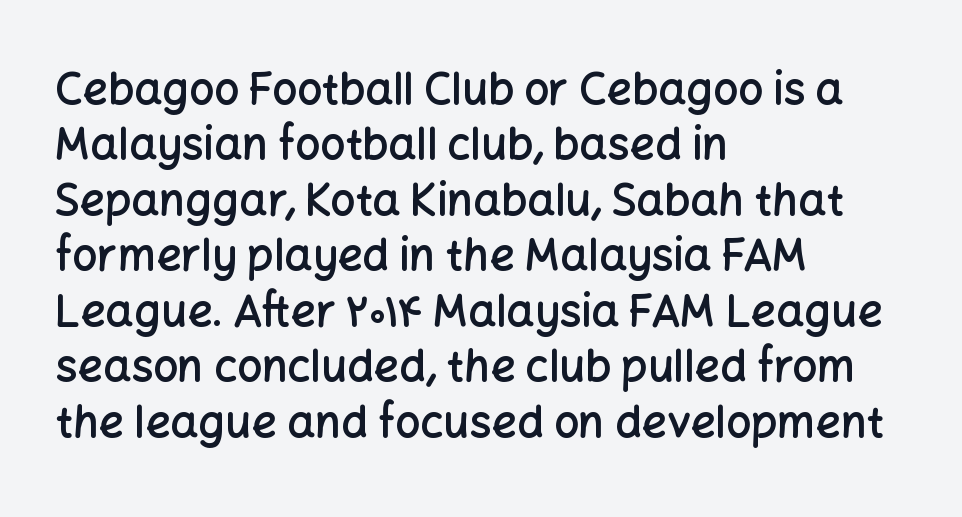
The line-height multiplier appears to be the usual default. Font category for this specimen: sans-serif. Is this a fixed-width face? No — the glyphs have proportional, varying widths. Honestly, the letter spacing is just normal — you wouldn't notice it. Notice how the stems are strictly vertical — no italics here. The area under the type is left untouched.
